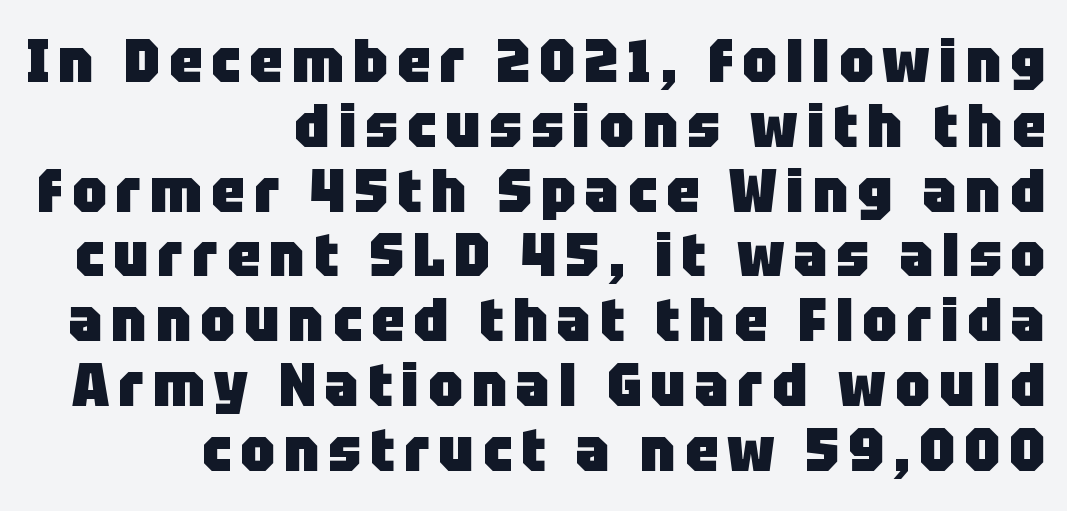
Q: Is the text bold? A: Yes.
Q: Is the text italic (slanted)? A: No, it is upright.
Q: Is the typeface a serif or a sans-serif typeface? A: Sans-serif.
Q: Is the text underlined? A: No.
Q: How is the paragraph aligned? A: Right-aligned.
Q: Is the spacing between lines tight, normal or loose? A: Tight.
Q: Width (condensed, normal, or wide)? A: Normal.
Q: Stroke contrast? A: Low.
Q: x-height? A: Large.
Q: Monospaced? A: No.
